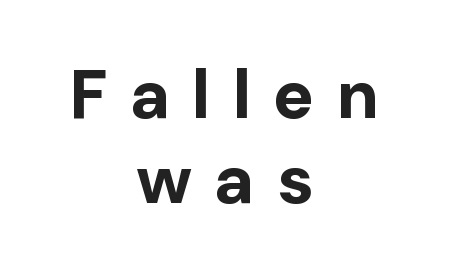
The image shows 69 px bold sans-serif type, upright; set centered, line spacing 1.23x, unusually wide letter spacing (+0.32 em), not underlined; low stroke contrast and a medium x-height.
